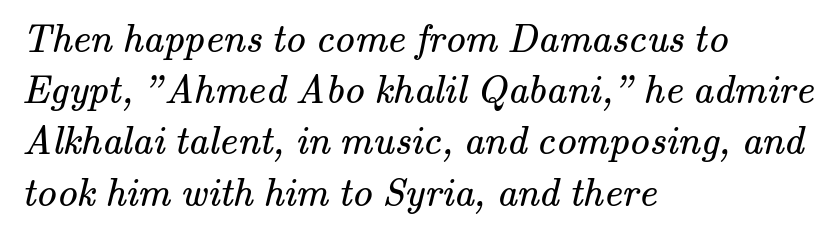
The image shows 40 px regular-weight serif type; set left-aligned, normal line spacing (1.28x), normal letter spacing, not underlined; medium stroke contrast and a small x-height.
